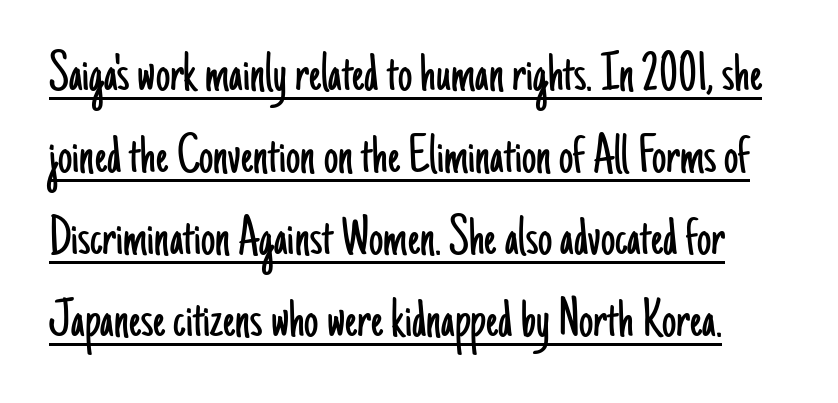
Designer's note — italics off, roman on. Weight: in the light-to-regular range. Honestly, the letter spacing is just normal — you wouldn't notice it. This sample uses a sans-serif face. The sample's only ornament is a line tracing under the words.
